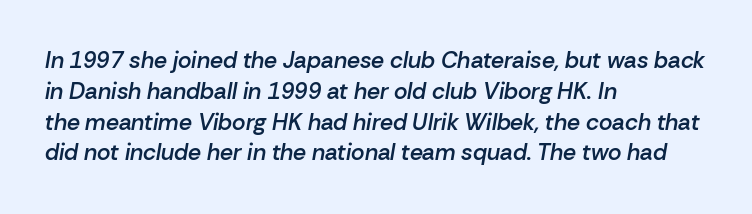
Each glyph is drawn with semibold strokes, heavier than normal yet not fully bold. Notice how descenders clear the ascenders below comfortably — that's standard leading. Glyph-to-glyph distance matches everyday printed text. The lines are quadded left.
